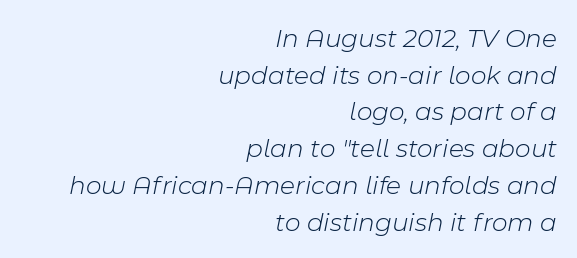
The image shows 27 px text type, italic (leaning right); set right-aligned, normal line spacing (1.36x), normal letter spacing, not underlined.
